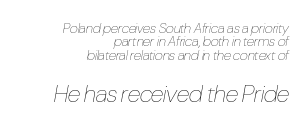
Q: Is the text bold? A: No.
Q: Is the text italic (slanted)? A: Yes, it leans right by about 10 degrees.
Q: Is the text underlined? A: No.
Q: How is the paragraph aligned? A: Right-aligned.
Q: Is the spacing between letters normal or unusually wide? A: Normal.
Q: Is the spacing between lines tight, normal or loose? A: Tight.
Q: Which block of text is set in a larger size, the first (top) or the second (bottom)? A: The second (bottom) one.
